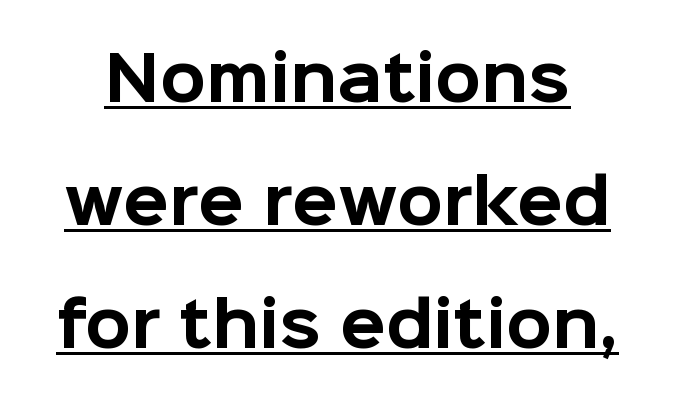
Q: Is the text bold? A: Yes.
Q: Is the text italic (slanted)? A: No, it is upright.
Q: Is the typeface a serif or a sans-serif typeface? A: Sans-serif.
Q: Is the text underlined? A: Yes.
Q: Is the spacing between letters normal or unusually wide? A: Normal.
Q: Is the spacing between lines tight, normal or loose? A: Loose.
Q: Width (condensed, normal, or wide)? A: Normal.
Q: Stroke contrast? A: Low.
Q: x-height? A: Medium.
Q: Monospaced? A: No.
